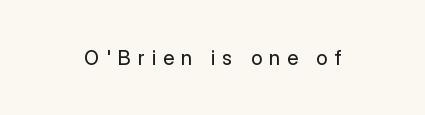
Q: Is the text bold? A: No.
Q: Is the text italic (slanted)? A: No, it is upright.
Q: Is the text underlined? A: No.
Q: Is the spacing between letters normal or unusually wide? A: Unusually wide.
